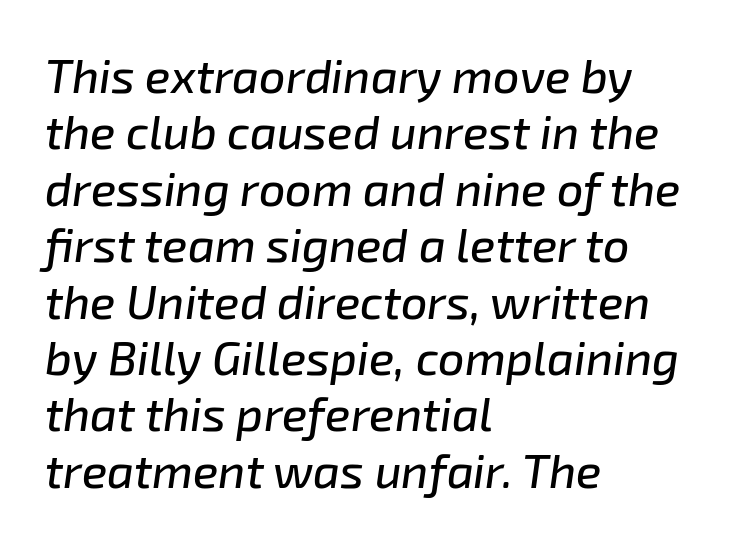
If you drew a line through each stem, it would be angled. You could not count columns in this text — the font is proportionally spaced. Just letters on the line, the space beneath them empty. The compositor pushed each line to the left boundary. Observe the ordinary spacing: letters are neighbours, not strangers.
